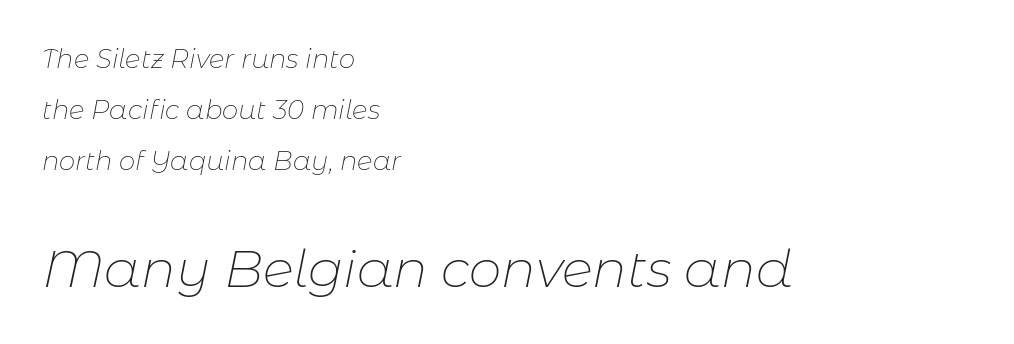
Q: Is the text bold? A: No.
Q: Is the text italic (slanted)? A: Yes, it leans right by about 11 degrees.
Q: Is the text underlined? A: No.
Q: How is the paragraph aligned? A: Left-aligned.
Q: Is the spacing between letters normal or unusually wide? A: Normal.
Q: Is the spacing between lines tight, normal or loose? A: Loose.
Q: Which block of text is set in a larger size, the first (top) or the second (bottom)? A: The second (bottom) one.
Q: Width (condensed, normal, or wide)? A: Normal.
Q: Stroke contrast? A: Low.
Q: x-height? A: Medium.
Q: Monospaced? A: No.
